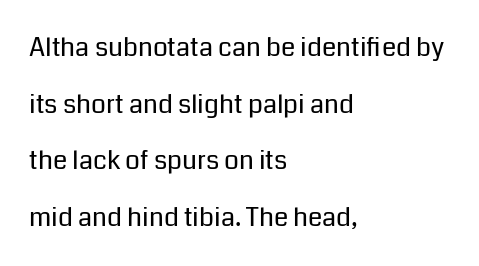
Q: Is the text bold? A: No.
Q: Is the text italic (slanted)? A: No, it is upright.
Q: Is the text underlined? A: No.
Q: How is the paragraph aligned? A: Left-aligned.
Q: Is the spacing between letters normal or unusually wide? A: Normal.
Q: Is the spacing between lines tight, normal or loose? A: Loose.
